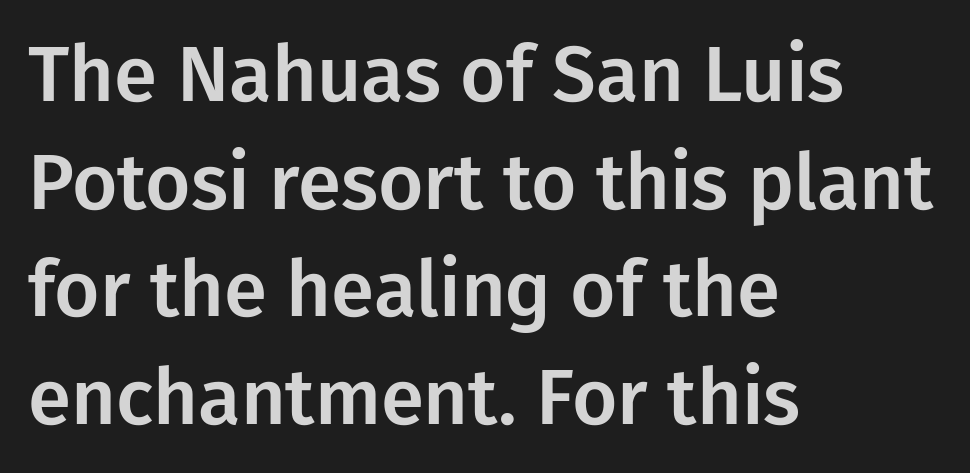
Q: Is the text italic (slanted)? A: No, it is upright.
Q: Is the typeface a serif or a sans-serif typeface? A: Sans-serif.
Q: Is the text underlined? A: No.
Q: How is the paragraph aligned? A: Left-aligned.
Q: Is the spacing between letters normal or unusually wide? A: Normal.
Q: Is the spacing between lines tight, normal or loose? A: Normal.
Q: Width (condensed, normal, or wide)? A: Normal.
Q: Stroke contrast? A: Low.
Q: x-height? A: Medium.
Q: Monospaced? A: No.
